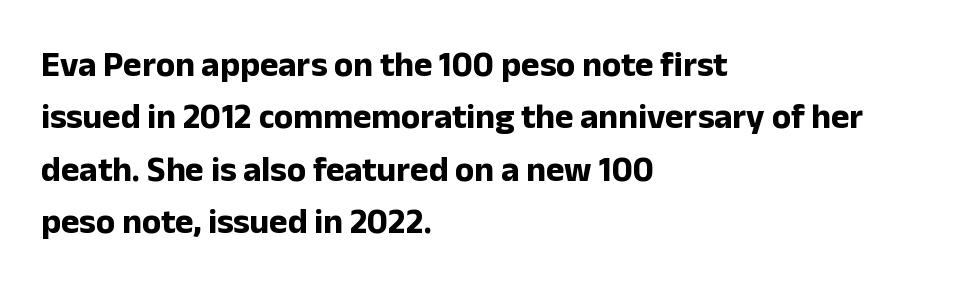
Q: Is the text bold? A: Yes.
Q: Is the text italic (slanted)? A: No, it is upright.
Q: Is the typeface a serif or a sans-serif typeface? A: Sans-serif.
Q: Is the text underlined? A: No.
Q: How is the paragraph aligned? A: Left-aligned.
Q: Is the spacing between letters normal or unusually wide? A: Normal.
Q: Is the spacing between lines tight, normal or loose? A: Normal.
Q: Width (condensed, normal, or wide)? A: Normal.
Q: Stroke contrast? A: Low.
Q: x-height? A: Medium.
Q: Monospaced? A: No.
